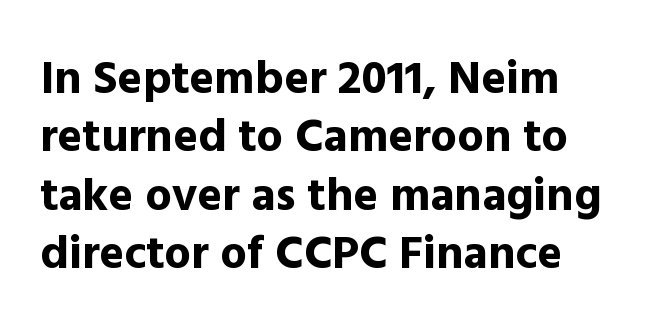
Upright lettering throughout. Students, this is bold: see how much ink each stroke carries. The rendering uses natural spacing where letterforms have individual widths. Does the copy run flush right? No — it runs flush left. Beneath every word, the page is bare. Regarding serifs, this sample does without them.
